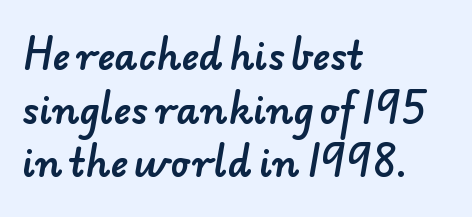
{"serif": "no", "width": "normal", "stroke_contrast": "low", "x_height": "small", "monospaced": "no", "underline": "no", "align": "left", "line_spacing": "normal", "line_spacing_ratio": 1.45, "letter_spacing": "normal", "letter_spacing_em": 0.0, "glyph_px": 37}
